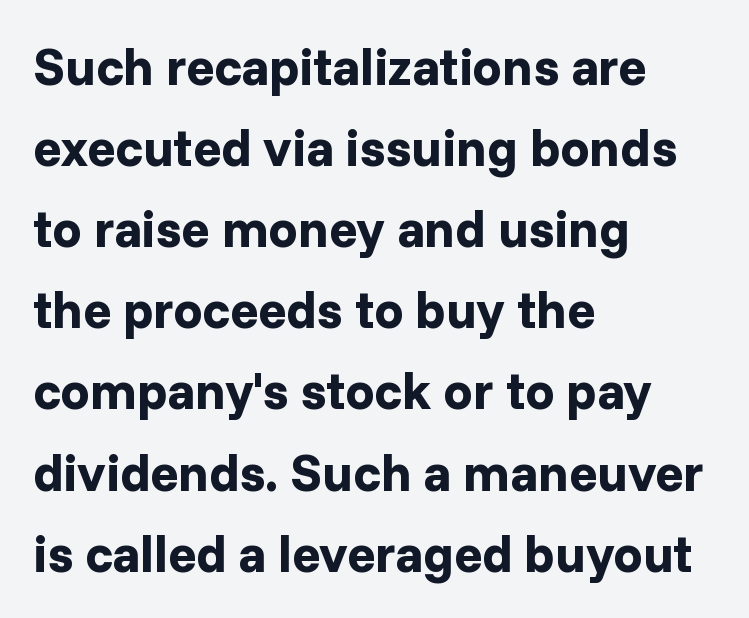
{"serif": "no", "italic": "no", "bold": "yes", "weight": "bold", "width": "normal", "stroke_contrast": "low", "x_height": "medium", "monospaced": "no", "underline": "no", "align": "left", "line_spacing": "normal", "line_spacing_ratio": 1.56, "letter_spacing": "normal", "letter_spacing_em": 0.0, "glyph_px": 52}
